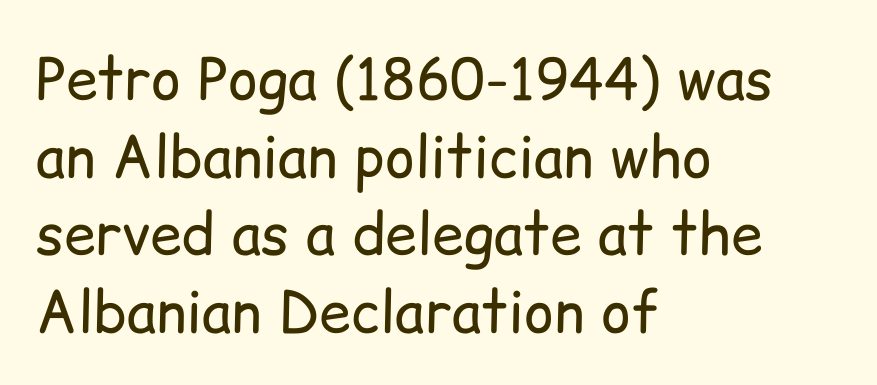
Q: Is the text bold? A: No.
Q: Is the text italic (slanted)? A: No, it is upright.
Q: Is the typeface a serif or a sans-serif typeface? A: Sans-serif.
Q: Is the text underlined? A: No.
Q: How is the paragraph aligned? A: Left-aligned.
Q: Is the spacing between letters normal or unusually wide? A: Normal.
Q: Is the spacing between lines tight, normal or loose? A: Normal.
Q: Width (condensed, normal, or wide)? A: Normal.
Q: Stroke contrast? A: Low.
Q: x-height? A: Medium.
Q: Monospaced? A: No.
